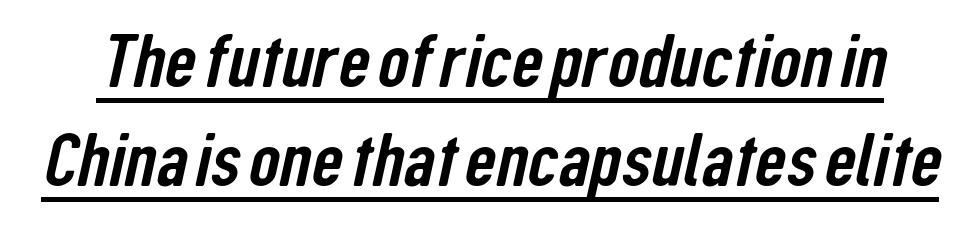
{"serif": "no", "width": "condensed", "stroke_contrast": "low", "x_height": "medium", "monospaced": "no", "underline": "yes", "line_spacing": "normal", "line_spacing_ratio": 1.28, "letter_spacing": "normal", "letter_spacing_em": 0.0, "glyph_px": 77}
